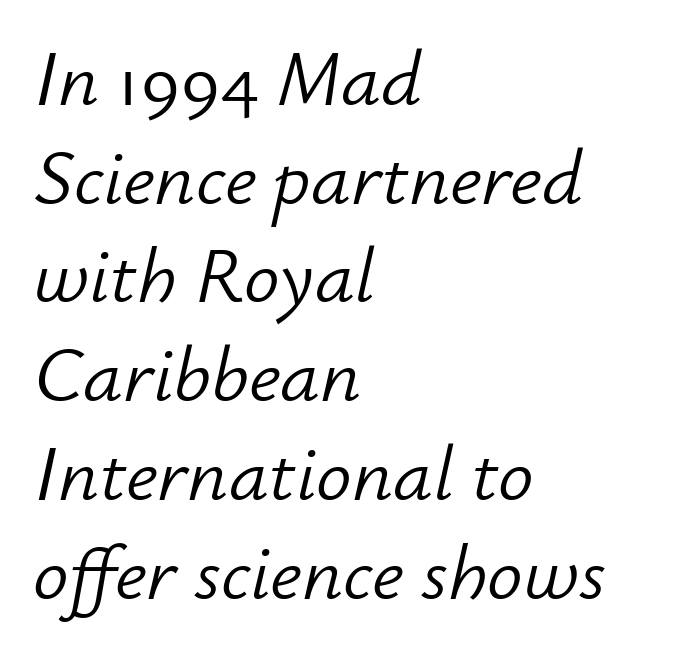
Beneath every word, the page is bare. A quiet, ordinary-to-light weight characterises the typeface. The face used here is proportionally spaced, like ordinary book or web type. Each new line begins a customary step beneath the previous one. Teacher's note: observe the even left margin — that is flush-left alignment. The gaps between neighbouring characters are ordinary and unremarkable.
